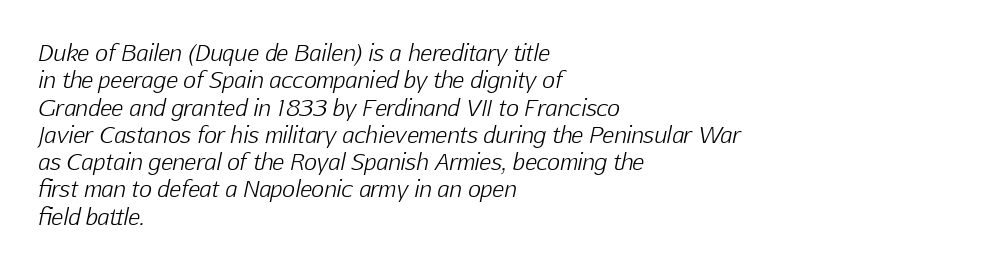
Q: Is the text bold? A: No.
Q: Is the text italic (slanted)? A: Yes, it leans right by about 12 degrees.
Q: Is the text underlined? A: No.
Q: How is the paragraph aligned? A: Left-aligned.
Q: Is the spacing between letters normal or unusually wide? A: Normal.
